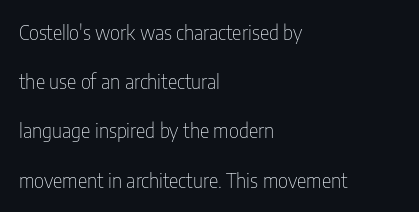
{"italic": "no", "bold": "no", "underline": "no", "align": "left", "line_spacing": "loose", "line_spacing_ratio": 2.46, "letter_spacing": "normal", "letter_spacing_em": 0.0, "glyph_px": 20}
